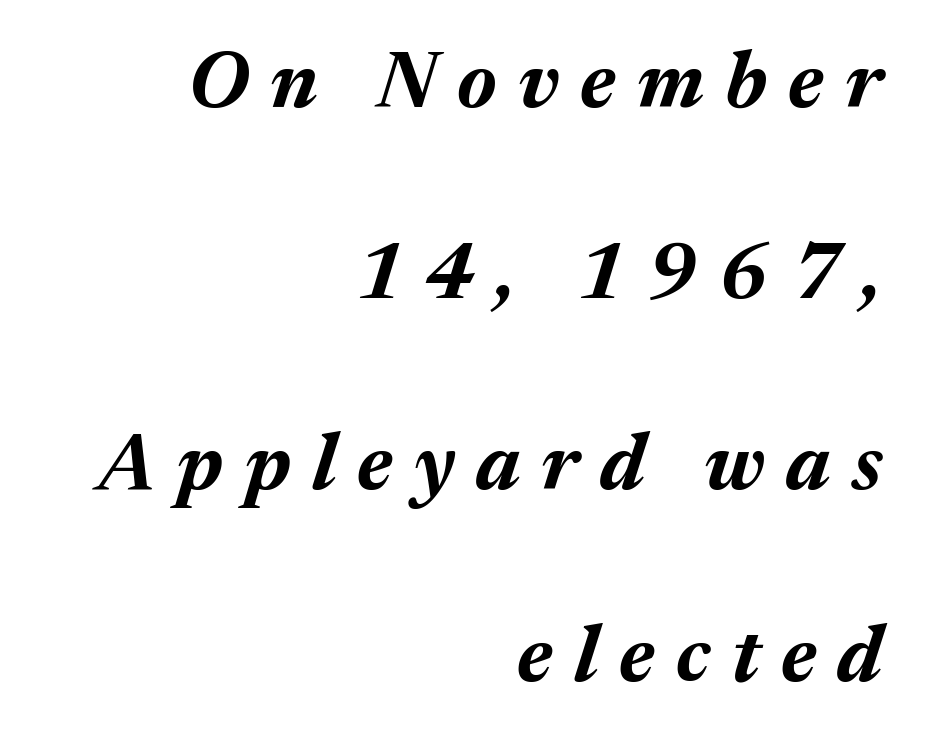
Glance below the letters and you will spot only blank space. A typesetter would call this proportional, since set widths differ per character. Vertically, the passage feels expansive, rows floating well apart. If you drew a ruler down the right edge, every line would touch it. There's an unmistakable incline to the writing here.
